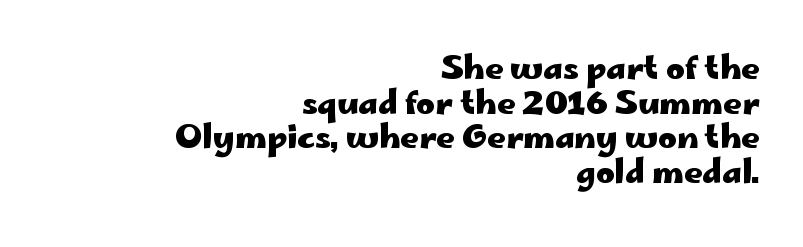
Q: Is the text bold? A: Yes.
Q: Is the text italic (slanted)? A: No, it is upright.
Q: Is the typeface a serif or a sans-serif typeface? A: Sans-serif.
Q: Is the text underlined? A: No.
Q: How is the paragraph aligned? A: Right-aligned.
Q: Is the spacing between letters normal or unusually wide? A: Normal.
Q: Is the spacing between lines tight, normal or loose? A: Tight.
Q: Width (condensed, normal, or wide)? A: Wide.
Q: Stroke contrast? A: Low.
Q: x-height? A: Small.
Q: Monospaced? A: No.
